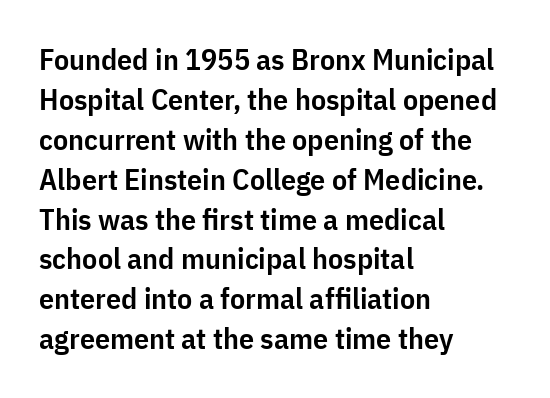
Each line starts at the same left margin while the right side varies. Serifs: no, the terminals of the letterforms are clean. Do the characters align in a grid? No, the font is proportional. Line spacing here is normal.
